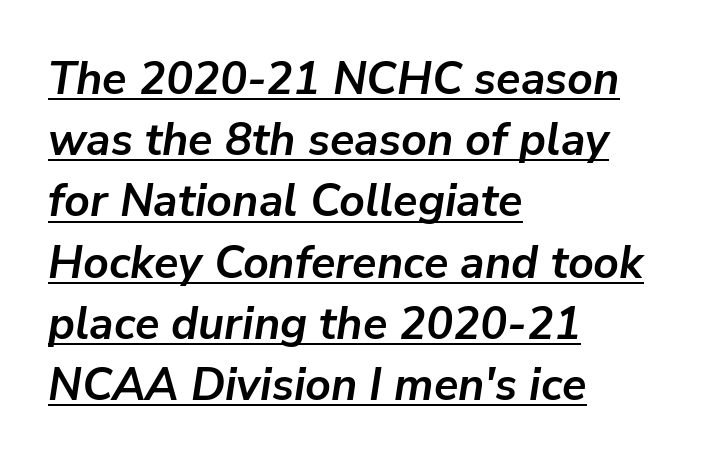
Q: Is the text bold? A: Yes.
Q: Is the text italic (slanted)? A: Yes, it leans right by about 9 degrees.
Q: Is the text underlined? A: Yes.
Q: How is the paragraph aligned? A: Left-aligned.
Q: Is the spacing between letters normal or unusually wide? A: Normal.
Q: Is the spacing between lines tight, normal or loose? A: Normal.
Q: Width (condensed, normal, or wide)? A: Normal.
Q: Stroke contrast? A: Low.
Q: x-height? A: Medium.
Q: Monospaced? A: No.
